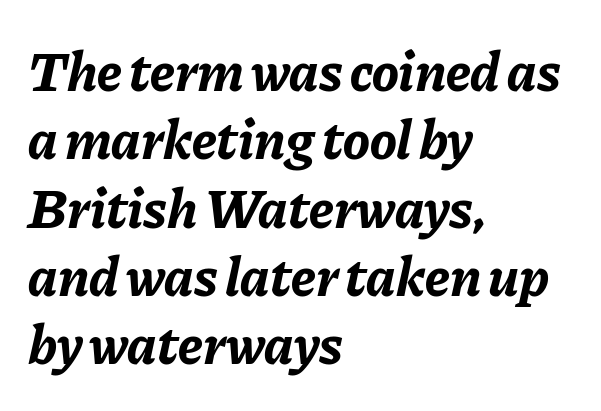
{"italic": "yes", "lean": "right", "slant_degrees": 11, "bold": "yes", "weight": "bold", "width": "normal", "stroke_contrast": "low", "x_height": "medium", "monospaced": "no", "underline": "no", "align": "left", "line_spacing_ratio": 1.22, "letter_spacing": "normal", "letter_spacing_em": 0.0, "glyph_px": 56}
